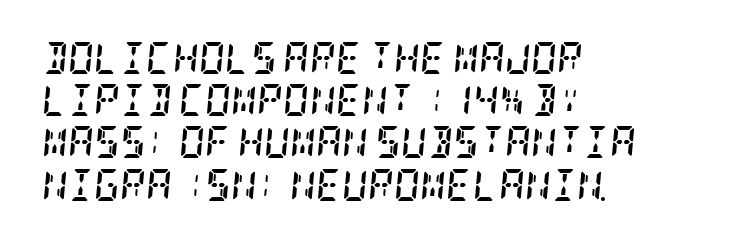
Q: Is the text bold? A: Yes.
Q: Is the text italic (slanted)? A: Yes, it leans right by about 5 degrees.
Q: Is the typeface a serif or a sans-serif typeface? A: Serif.
Q: Is the text underlined? A: No.
Q: How is the paragraph aligned? A: Left-aligned.
Q: Is the spacing between letters normal or unusually wide? A: Normal.
Q: Is the spacing between lines tight, normal or loose? A: Normal.
Q: Width (condensed, normal, or wide)? A: Condensed.
Q: Stroke contrast? A: Low.
Q: x-height? A: Large.
